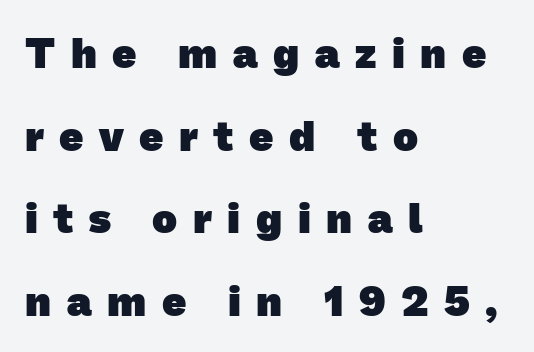
In terms of weight, the rendering is a true, heavy bold. Character widths vary here, with narrow letters taking less room than wide ones. The lines are quadded left. There is plenty of visible air inserted between adjacent glyphs. Regarding leading, the lines here are spaced well apart. Nope, no serifs anywhere on these letters.
